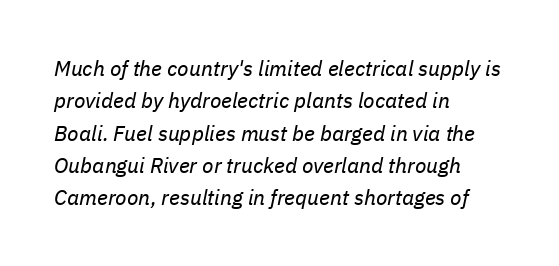
The image shows 21 px text type, italic (leaning right); set left-aligned, normal line spacing (1.54x), normal letter spacing, not underlined.
